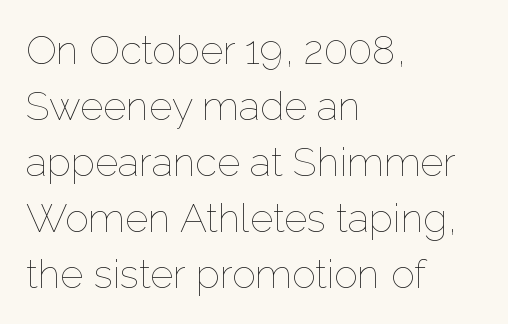
Q: Is the text bold? A: No.
Q: Is the text italic (slanted)? A: No, it is upright.
Q: Is the text underlined? A: No.
Q: How is the paragraph aligned? A: Left-aligned.
Q: Is the spacing between letters normal or unusually wide? A: Normal.
Q: Is the spacing between lines tight, normal or loose? A: Normal.
Q: Width (condensed, normal, or wide)? A: Normal.
Q: Stroke contrast? A: Low.
Q: x-height? A: Medium.
Q: Monospaced? A: No.
